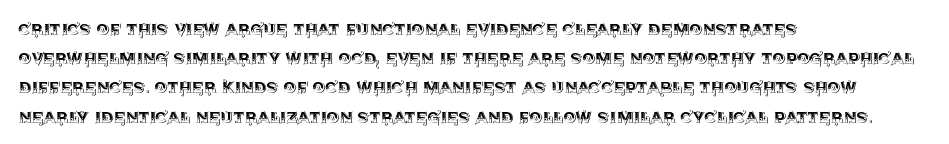
Q: Is the text italic (slanted)? A: No, it is upright.
Q: Is the text underlined? A: No.
Q: How is the paragraph aligned? A: Left-aligned.
Q: Is the spacing between letters normal or unusually wide? A: Normal.
Q: Is the spacing between lines tight, normal or loose? A: Normal.
